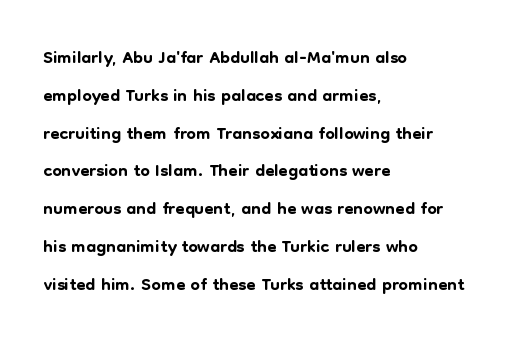
Q: Is the text italic (slanted)? A: No, it is upright.
Q: Is the text underlined? A: No.
Q: How is the paragraph aligned? A: Left-aligned.
Q: Is the spacing between letters normal or unusually wide? A: Normal.
Q: Is the spacing between lines tight, normal or loose? A: Normal.
